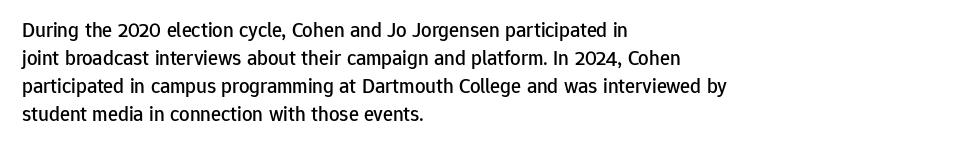
The image shows 21 px text type, upright; set left-aligned, normal line spacing (1.33x), normal letter spacing, not underlined.
